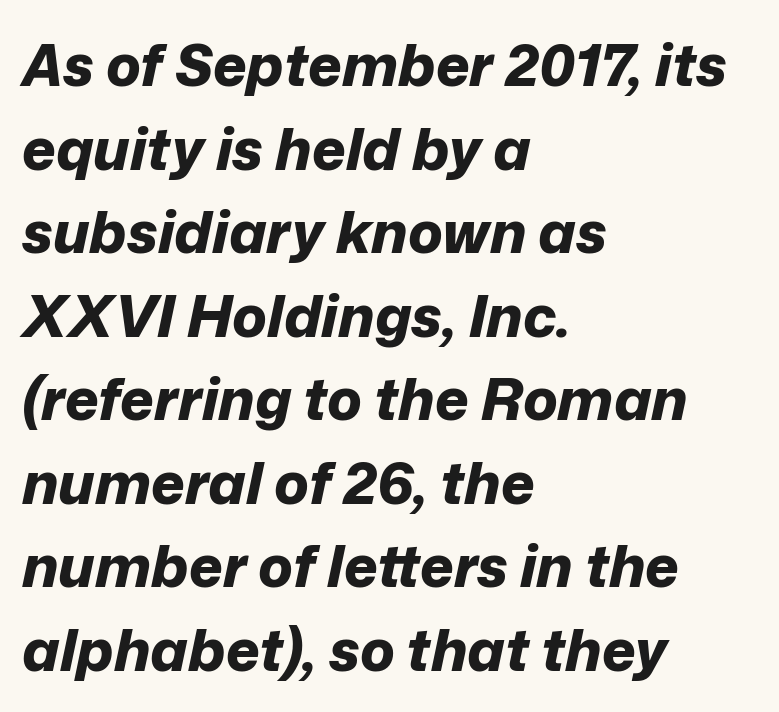
Q: Is the text bold? A: Yes.
Q: Is the text italic (slanted)? A: Yes, it leans right by about 12 degrees.
Q: Is the text underlined? A: No.
Q: How is the paragraph aligned? A: Left-aligned.
Q: Is the spacing between letters normal or unusually wide? A: Normal.
Q: Is the spacing between lines tight, normal or loose? A: Normal.
Q: Width (condensed, normal, or wide)? A: Normal.
Q: Stroke contrast? A: Low.
Q: x-height? A: Medium.
Q: Monospaced? A: No.
